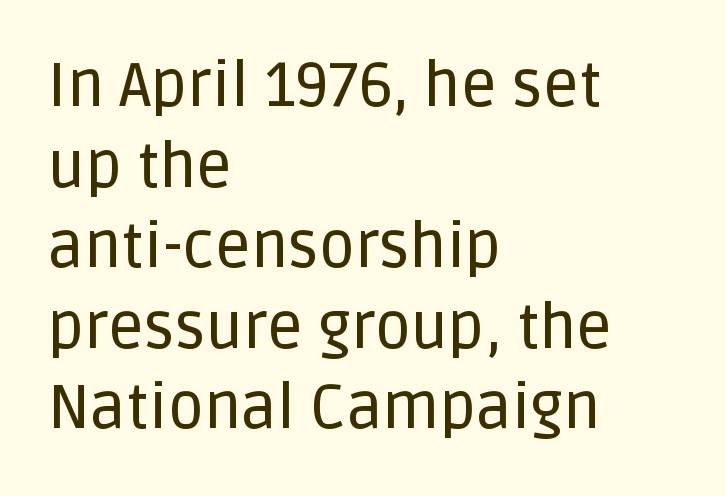
The image shows 62 px sans-serif type, upright; set left-aligned, normal line spacing (1.3x), normal letter spacing, not underlined; low stroke contrast and a large x-height.
